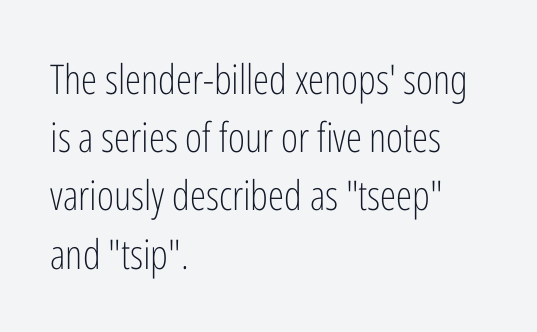
The image shows 41 px light, condensed sans-serif type, upright; set left-aligned, normal line spacing (1.42x), normal letter spacing, not underlined; low stroke contrast and a medium x-height.
